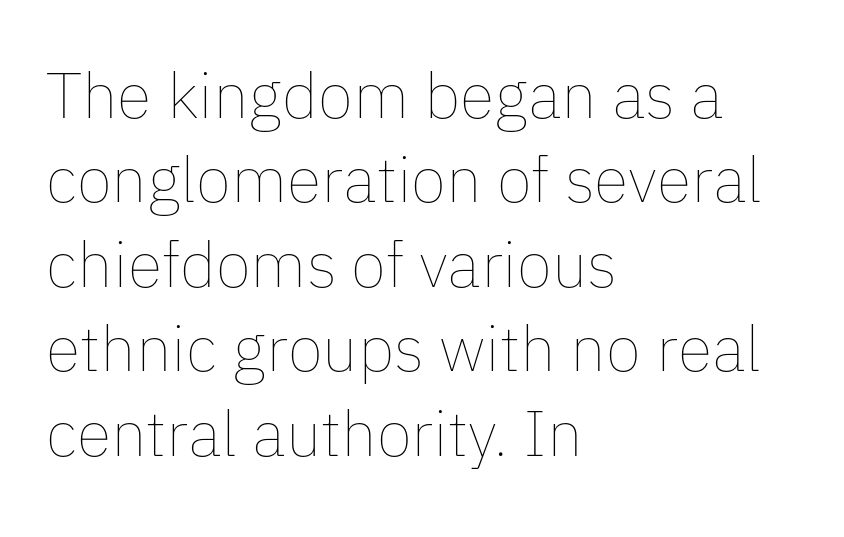
{"italic": "no", "bold": "no", "weight": "thin", "width": "normal", "stroke_contrast": "low", "x_height": "medium", "monospaced": "no", "underline": "no", "align": "left", "line_spacing": "normal", "line_spacing_ratio": 1.32, "letter_spacing": "normal", "letter_spacing_em": 0.0, "glyph_px": 64}
